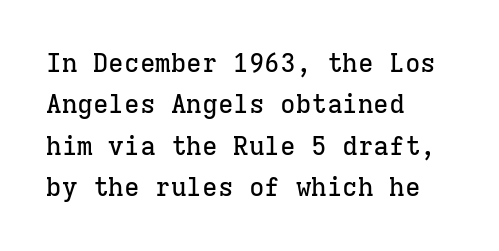
Q: Is the text italic (slanted)? A: No, it is upright.
Q: Is the text underlined? A: No.
Q: How is the paragraph aligned? A: Left-aligned.
Q: Is the spacing between letters normal or unusually wide? A: Normal.
Q: Is the spacing between lines tight, normal or loose? A: Normal.
